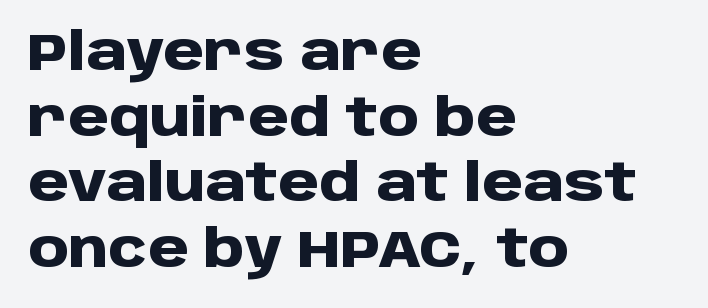
{"serif": "no", "italic": "no", "bold": "yes", "weight": "heavy", "width": "normal", "stroke_contrast": "low", "x_height": "large", "monospaced": "no", "underline": "no", "align": "left", "line_spacing": "normal", "line_spacing_ratio": 1.26, "letter_spacing": "normal", "letter_spacing_em": 0.0, "glyph_px": 52}
